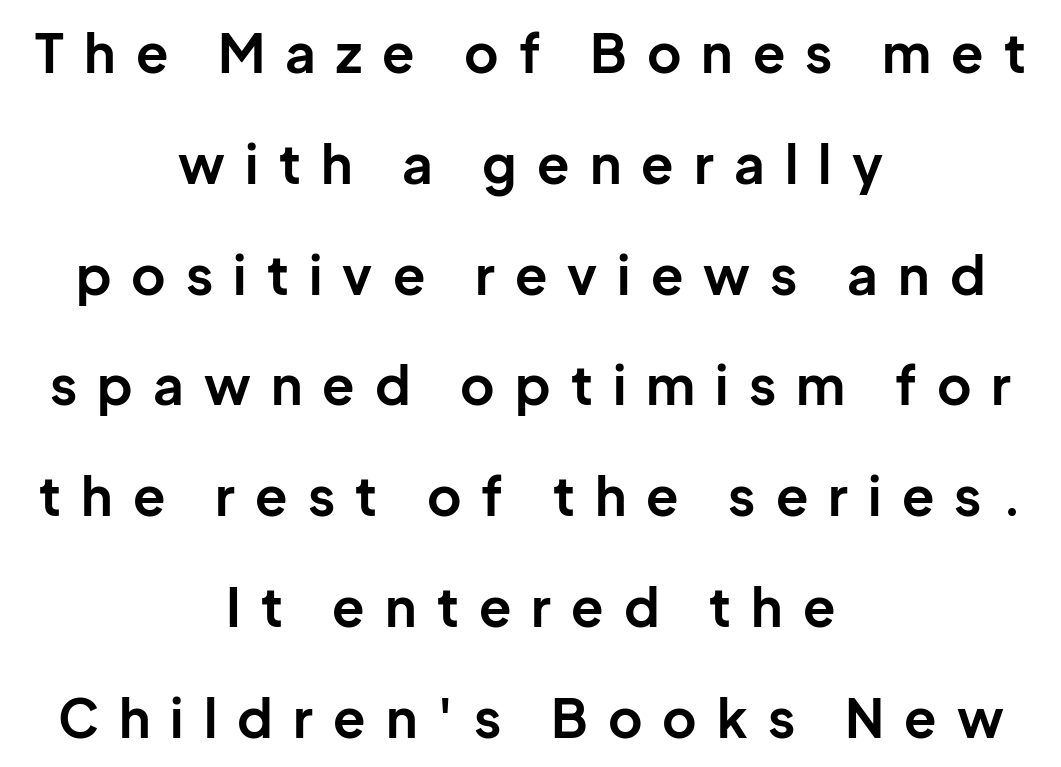
Q: Is the text bold? A: Yes.
Q: Is the text italic (slanted)? A: No, it is upright.
Q: Is the typeface a serif or a sans-serif typeface? A: Sans-serif.
Q: Is the text underlined? A: No.
Q: How is the paragraph aligned? A: Centered.
Q: Is the spacing between letters normal or unusually wide? A: Unusually wide.
Q: Is the spacing between lines tight, normal or loose? A: Loose.
Q: Width (condensed, normal, or wide)? A: Normal.
Q: Stroke contrast? A: Low.
Q: x-height? A: Medium.
Q: Monospaced? A: No.
